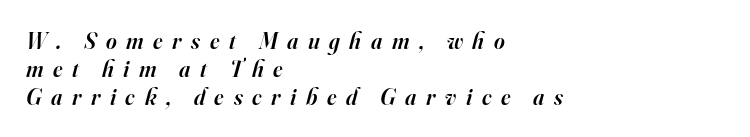
Q: Is the text bold? A: Semi-bold.
Q: Is the text italic (slanted)? A: Yes, it leans right by about 16 degrees.
Q: Is the text underlined? A: No.
Q: How is the paragraph aligned? A: Left-aligned.
Q: Is the spacing between letters normal or unusually wide? A: Unusually wide.
